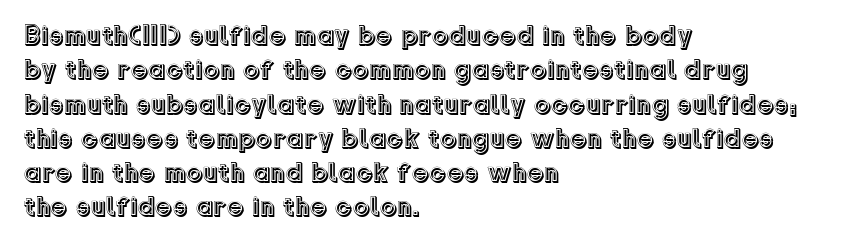
The image shows 27 px text type, upright; set left-aligned, normal line spacing (1.27x), normal letter spacing, not underlined.
